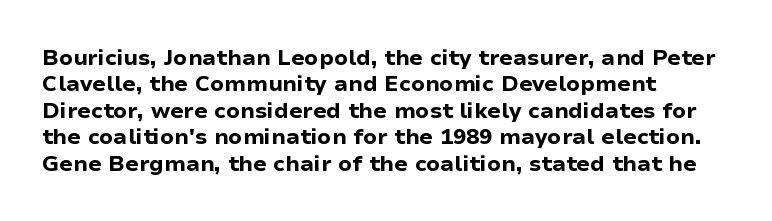
Stroke thickness is high; the sample reads as a true bold. Underline: absent. The horizontal fit of the characters is conventional and even. Do the letters lean? They stand straight. Horizontal alignment here is leftward, the default for most running prose.
